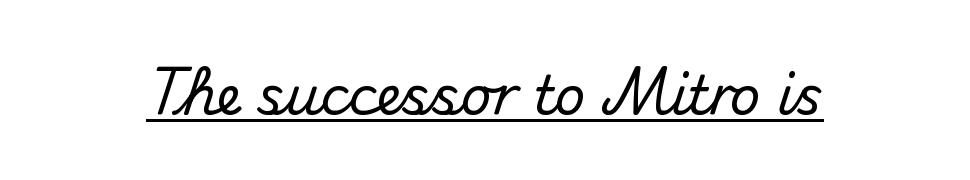
Tracking value appears to be zero — textbook default spacing. Check the space under the baseline: a stroke is drawn there. This sample uses a sans-serif face. These lines are rendered in a variable-pitch font.
